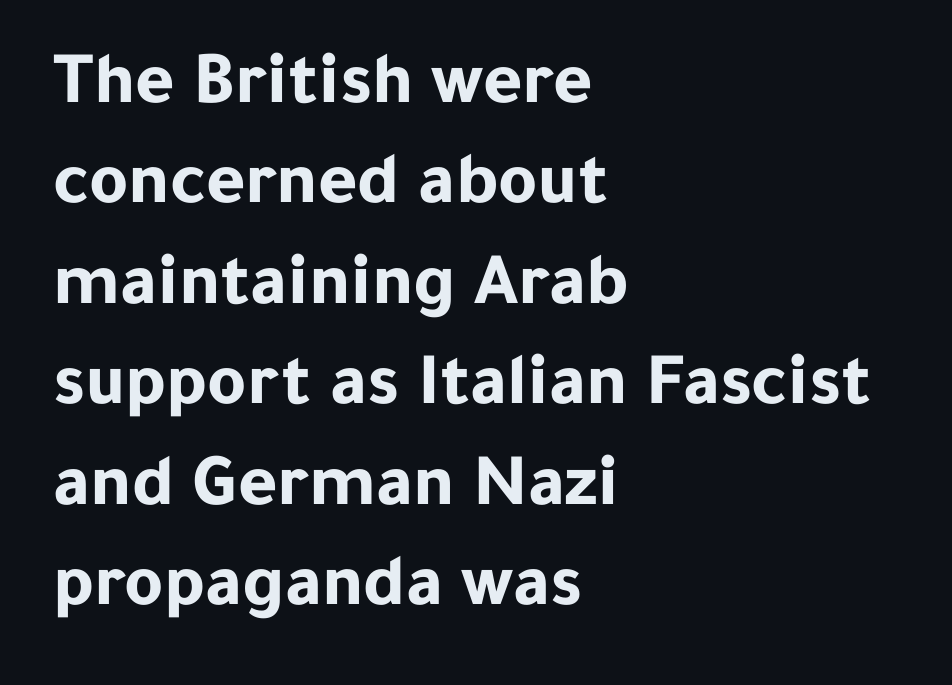
Q: Is the text bold? A: Yes.
Q: Is the text italic (slanted)? A: No, it is upright.
Q: Is the typeface a serif or a sans-serif typeface? A: Sans-serif.
Q: Is the text underlined? A: No.
Q: How is the paragraph aligned? A: Left-aligned.
Q: Is the spacing between letters normal or unusually wide? A: Normal.
Q: Is the spacing between lines tight, normal or loose? A: Normal.
Q: Width (condensed, normal, or wide)? A: Normal.
Q: Stroke contrast? A: Low.
Q: x-height? A: Medium.
Q: Monospaced? A: No.
